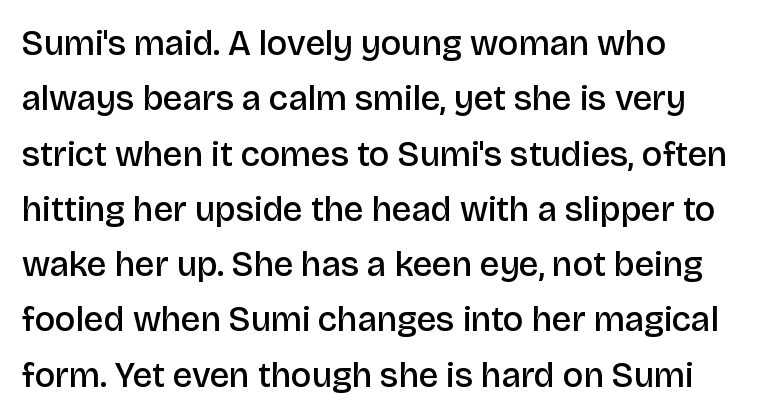
Summary of weight: moderately heavy, a semibold. In terms of posture, this sample is upright. Are there feet on the stems? There aren't — it's a sans. Line starts are locked; line ends wander. Character widths vary here, with narrow letters taking less room than wide ones.
